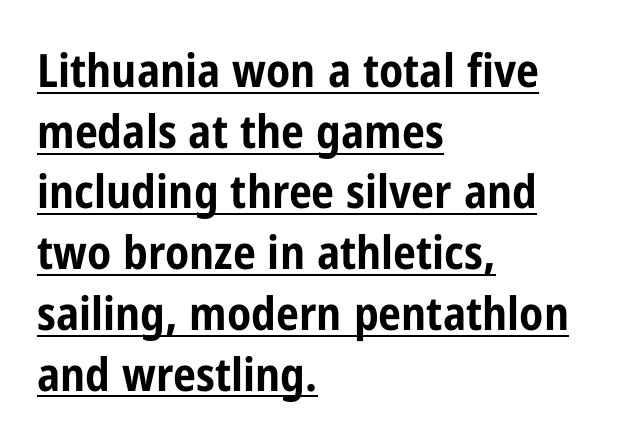
{"serif": "no", "italic": "no", "bold": "yes", "weight": "bold", "width": "condensed", "stroke_contrast": "low", "x_height": "medium", "monospaced": "no", "underline": "yes", "align": "left", "line_spacing": "normal", "line_spacing_ratio": 1.32, "letter_spacing": "normal", "letter_spacing_em": 0.0, "glyph_px": 46}
